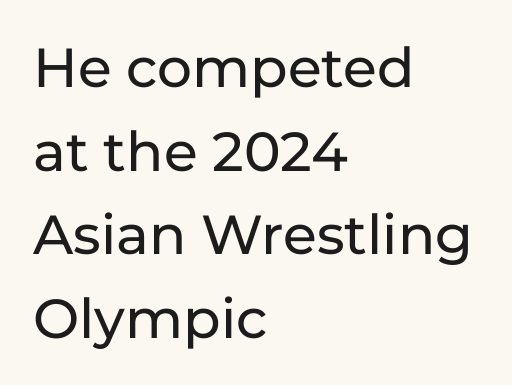
{"serif": "no", "italic": "no", "width": "normal", "stroke_contrast": "low", "x_height": "medium", "monospaced": "no", "underline": "no", "align": "left", "line_spacing": "normal", "line_spacing_ratio": 1.52, "letter_spacing": "normal", "letter_spacing_em": 0.0, "glyph_px": 55}
